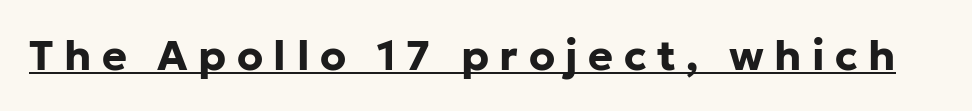
Q: Is the text bold? A: Yes.
Q: Is the text italic (slanted)? A: No, it is upright.
Q: Is the typeface a serif or a sans-serif typeface? A: Sans-serif.
Q: Is the text underlined? A: Yes.
Q: Is the spacing between letters normal or unusually wide? A: Unusually wide.
Q: Width (condensed, normal, or wide)? A: Normal.
Q: Stroke contrast? A: Low.
Q: x-height? A: Medium.
Q: Monospaced? A: No.
